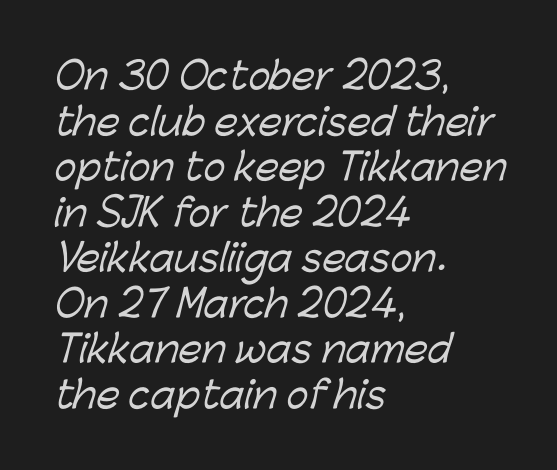
Q: Is the typeface a serif or a sans-serif typeface? A: Sans-serif.
Q: Is the text underlined? A: No.
Q: How is the paragraph aligned? A: Left-aligned.
Q: Is the spacing between letters normal or unusually wide? A: Normal.
Q: Width (condensed, normal, or wide)? A: Normal.
Q: Stroke contrast? A: Low.
Q: x-height? A: Medium.
Q: Monospaced? A: No.
